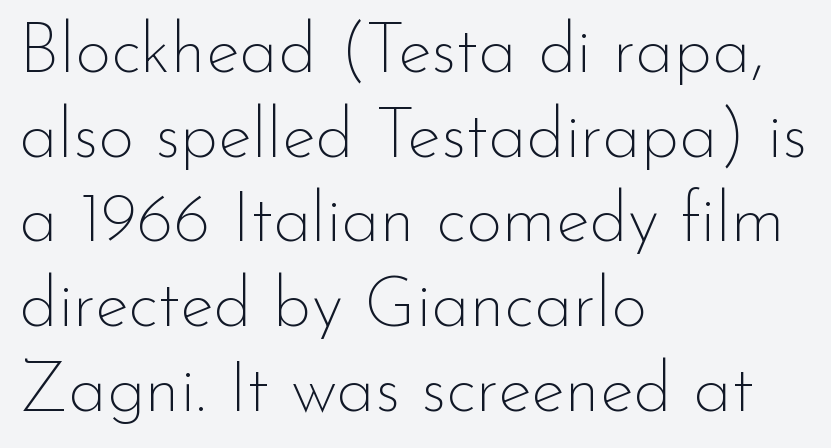
Q: Is the text bold? A: No.
Q: Is the text italic (slanted)? A: No, it is upright.
Q: Is the typeface a serif or a sans-serif typeface? A: Sans-serif.
Q: Is the text underlined? A: No.
Q: How is the paragraph aligned? A: Left-aligned.
Q: Is the spacing between letters normal or unusually wide? A: Normal.
Q: Width (condensed, normal, or wide)? A: Normal.
Q: Stroke contrast? A: Low.
Q: x-height? A: Small.
Q: Monospaced? A: No.
